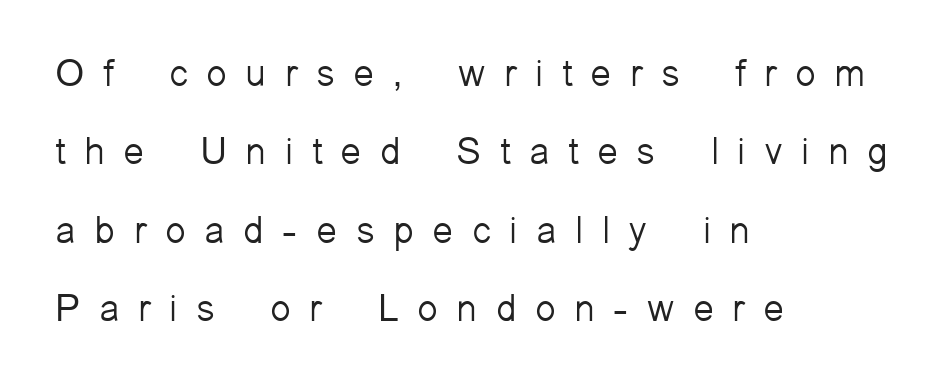
Q: Is the text bold? A: No.
Q: Is the text italic (slanted)? A: No, it is upright.
Q: Is the typeface a serif or a sans-serif typeface? A: Sans-serif.
Q: Is the text underlined? A: No.
Q: How is the paragraph aligned? A: Left-aligned.
Q: Is the spacing between letters normal or unusually wide? A: Unusually wide.
Q: Is the spacing between lines tight, normal or loose? A: Loose.
Q: Width (condensed, normal, or wide)? A: Normal.
Q: Stroke contrast? A: Low.
Q: x-height? A: Medium.
Q: Monospaced? A: No.
